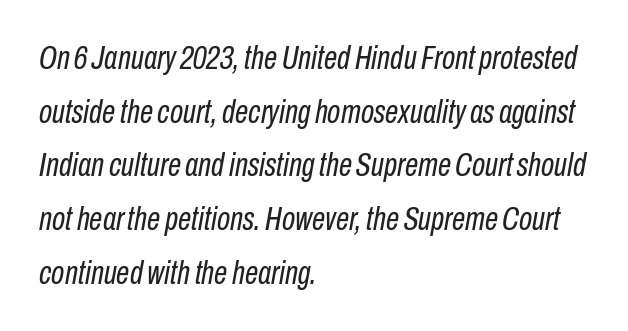
The image shows 34 px regular-weight, condensed type, italic (leaning right); set left-aligned, normal line spacing (1.58x), normal letter spacing, not underlined; low stroke contrast and a medium x-height.
